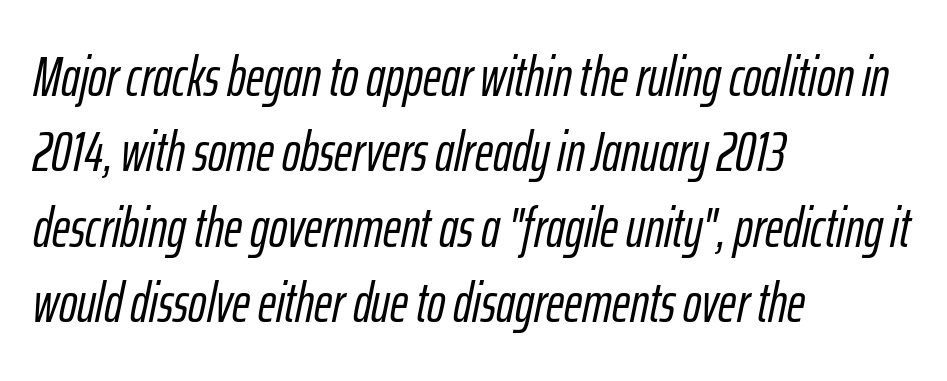
{"italic": "yes", "lean": "right", "slant_degrees": 12, "width": "condensed", "stroke_contrast": "low", "x_height": "medium", "monospaced": "no", "underline": "no", "align": "left", "line_spacing": "normal", "line_spacing_ratio": 1.37, "letter_spacing": "normal", "letter_spacing_em": 0.0, "glyph_px": 55}
